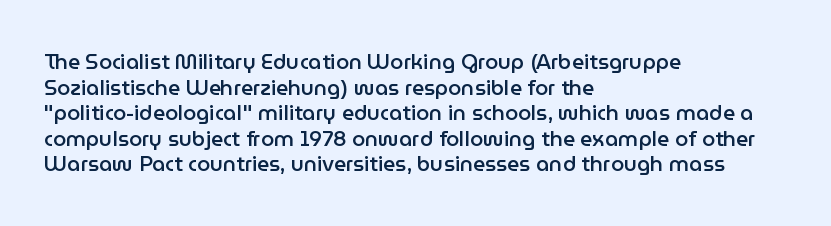
Q: Is the text bold? A: Semi-bold.
Q: Is the text italic (slanted)? A: No, it is upright.
Q: Is the text underlined? A: No.
Q: How is the paragraph aligned? A: Left-aligned.
Q: Is the spacing between letters normal or unusually wide? A: Normal.
